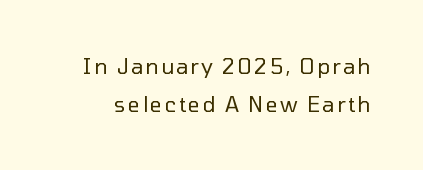
{"italic": "no", "bold": "no", "underline": "no", "line_spacing_ratio": 1.8, "glyph_px": 21}
